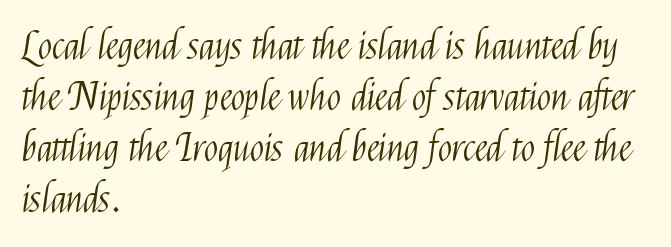
{"serif": "no", "bold": "no", "weight": "light", "width": "condensed", "stroke_contrast": "medium", "x_height": "medium", "monospaced": "no", "underline": "no", "align": "left", "line_spacing": "normal", "line_spacing_ratio": 1.34, "letter_spacing": "normal", "letter_spacing_em": 0.0, "glyph_px": 38}
